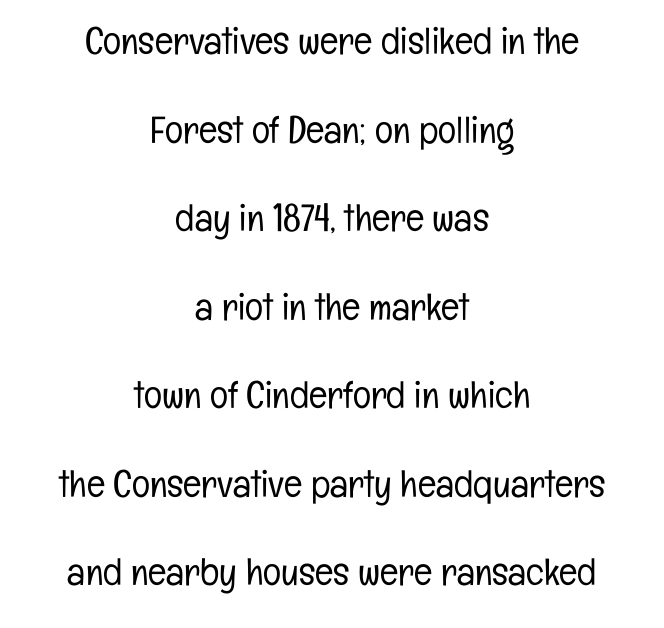
Q: Is the text bold? A: No.
Q: Is the text italic (slanted)? A: No, it is upright.
Q: Is the typeface a serif or a sans-serif typeface? A: Sans-serif.
Q: Is the text underlined? A: No.
Q: How is the paragraph aligned? A: Centered.
Q: Is the spacing between letters normal or unusually wide? A: Normal.
Q: Is the spacing between lines tight, normal or loose? A: Loose.
Q: Width (condensed, normal, or wide)? A: Condensed.
Q: Stroke contrast? A: Low.
Q: x-height? A: Medium.
Q: Monospaced? A: No.
